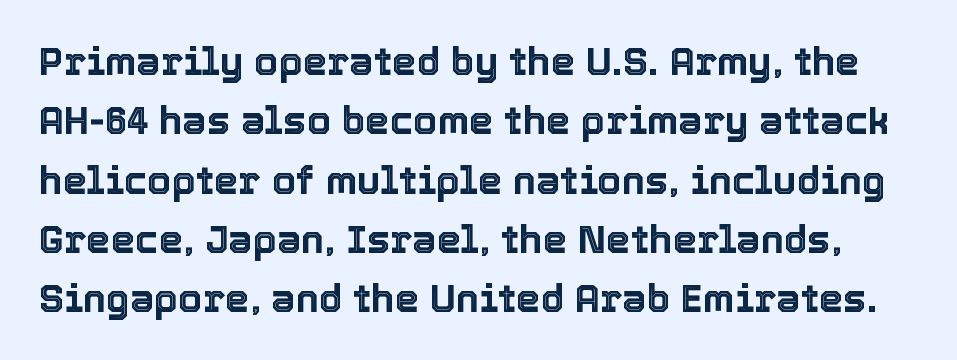
The image shows 39 px text type, upright; set normal line spacing (1.52x), normal letter spacing, not underlined; a medium x-height.
